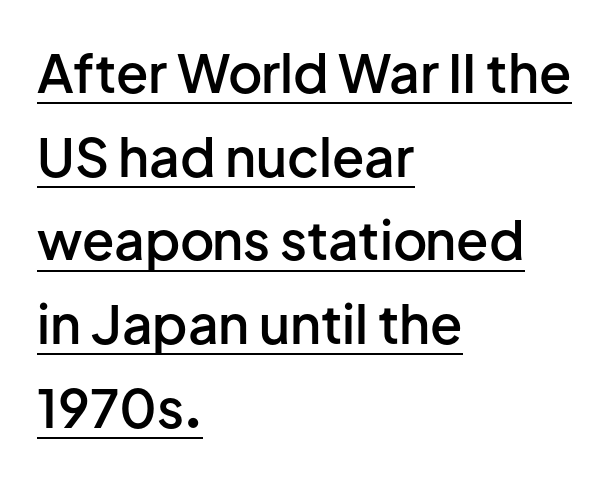
Q: Is the text bold? A: Semi-bold.
Q: Is the text italic (slanted)? A: No, it is upright.
Q: Is the typeface a serif or a sans-serif typeface? A: Sans-serif.
Q: Is the text underlined? A: Yes.
Q: How is the paragraph aligned? A: Left-aligned.
Q: Is the spacing between letters normal or unusually wide? A: Normal.
Q: Is the spacing between lines tight, normal or loose? A: Normal.
Q: Width (condensed, normal, or wide)? A: Normal.
Q: Stroke contrast? A: Low.
Q: x-height? A: Medium.
Q: Monospaced? A: No.
